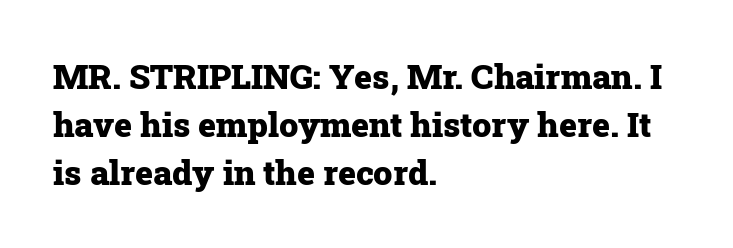
This is heavy type, rendered in bold. Small tapered or slab feet sit at the stroke ends, so this counts as serif. The foot of each line stays bare and open. Tracking value appears to be zero — textbook default spacing.
